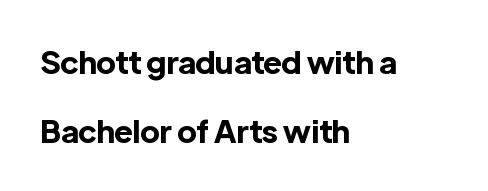
{"serif": "no", "italic": "no", "bold": "yes", "weight": "bold", "width": "normal", "x_height": "medium", "monospaced": "no", "underline": "no", "align": "left", "line_spacing": "loose", "line_spacing_ratio": 2.23, "letter_spacing": "normal", "letter_spacing_em": 0.0, "glyph_px": 31}
